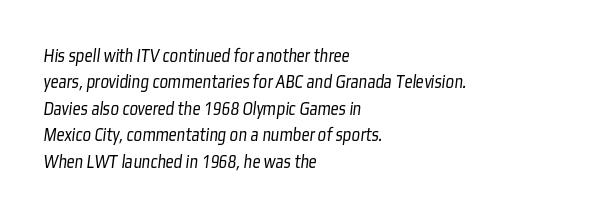
{"bold": "no", "underline": "no", "align": "left", "line_spacing": "normal", "line_spacing_ratio": 1.32, "letter_spacing": "normal", "letter_spacing_em": 0.0, "glyph_px": 20}
